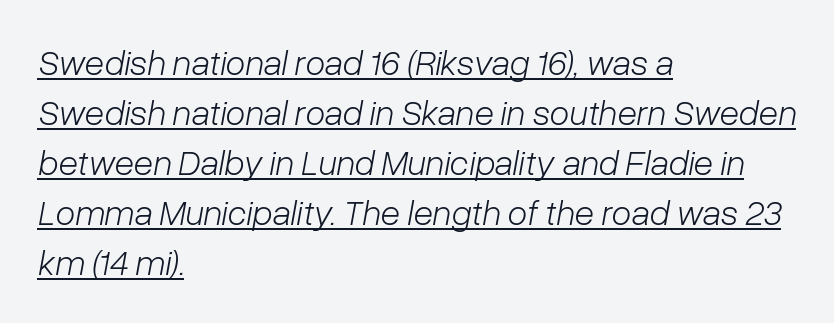
Leftover space on each line is placed entirely after the last word. Characters are canted at an angle relative to the baseline's perpendicular. Spacing between characters is what you'd get straight out of the box. The typeface has the unassuming heft of standard copy or less. What's the leading like? Ordinary, nothing unusual.
